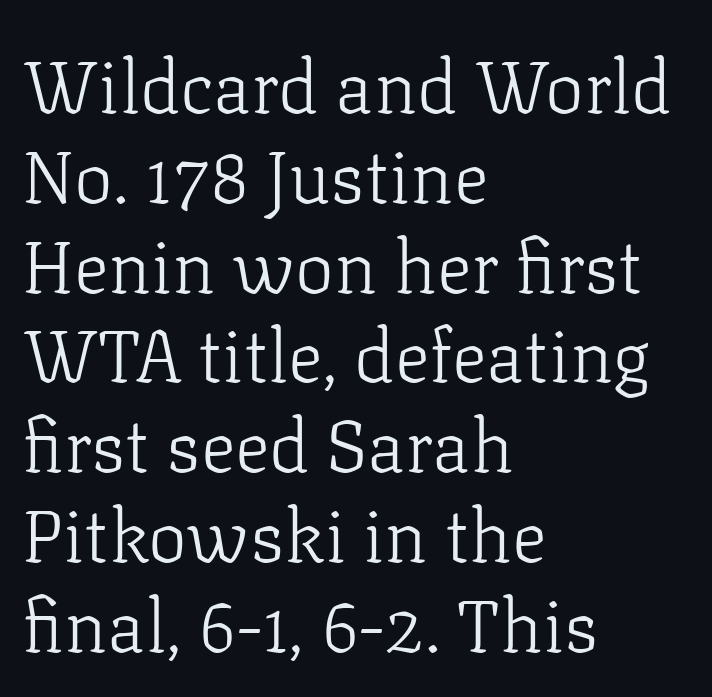
The image shows 73 px light serif type, upright; set left-aligned, line spacing 1.23x, normal letter spacing, not underlined; low stroke contrast and a medium x-height.
